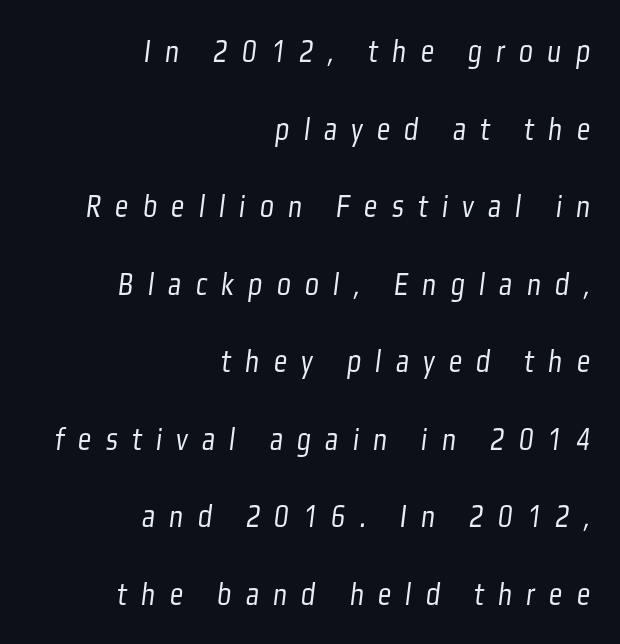
Decoration check: the copy has no underline. What stands out about the letter spacing? Its width — letters are far apart. Check where the strokes stop: nothing finishes them off — pure sans. Vertical stems look standard width or narrower in stroke.
